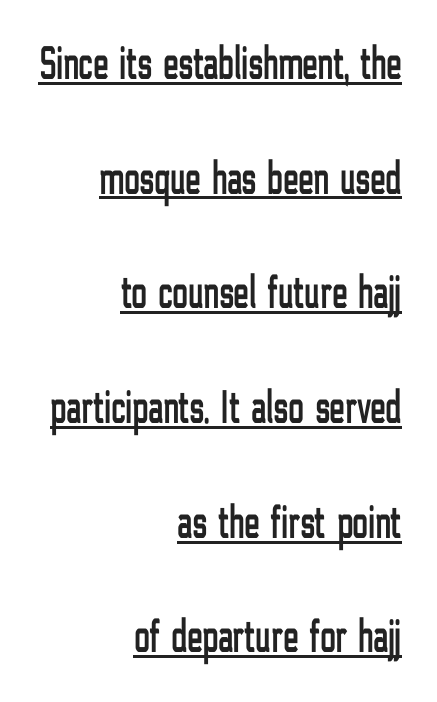
Q: Is the text italic (slanted)? A: No, it is upright.
Q: Is the typeface a serif or a sans-serif typeface? A: Sans-serif.
Q: Is the text underlined? A: Yes.
Q: How is the paragraph aligned? A: Right-aligned.
Q: Is the spacing between letters normal or unusually wide? A: Normal.
Q: Is the spacing between lines tight, normal or loose? A: Loose.
Q: Width (condensed, normal, or wide)? A: Condensed.
Q: Stroke contrast? A: Low.
Q: x-height? A: Medium.
Q: Monospaced? A: No.
